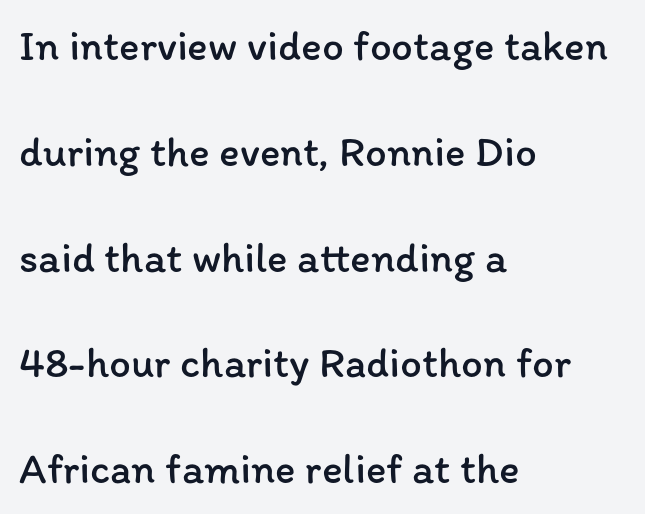
The image shows 43 px regular-weight type, upright; set left-aligned, loose line spacing (2.46x), normal letter spacing, not underlined; low stroke contrast and a medium x-height.
